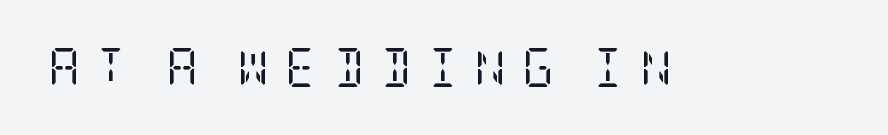
The image shows 39 px regular-weight, condensed serif type, upright; set unusually wide letter spacing (+0.4 em), not underlined; low stroke contrast and a large x-height.
